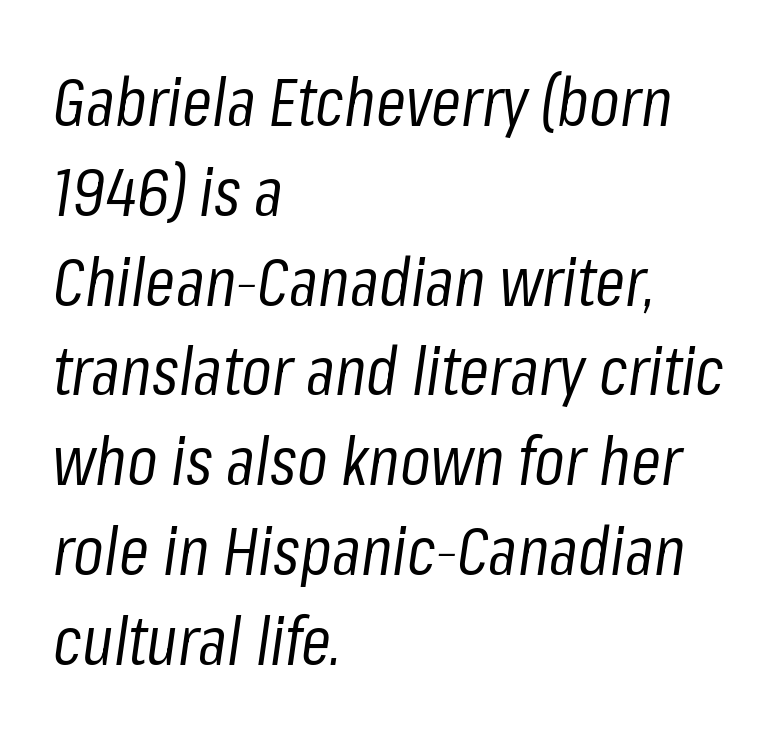
{"italic": "yes", "lean": "right", "slant_degrees": 8, "bold": "no", "weight": "regular", "width": "condensed", "stroke_contrast": "low", "x_height": "medium", "monospaced": "no", "underline": "no", "align": "left", "line_spacing": "normal", "line_spacing_ratio": 1.32, "letter_spacing": "normal", "letter_spacing_em": 0.0, "glyph_px": 68}
